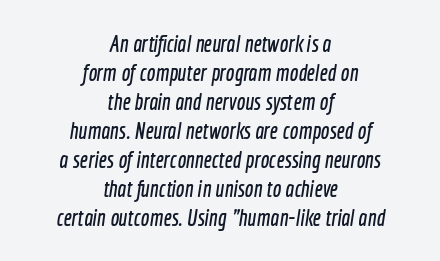
Q: Is the text underlined? A: No.
Q: How is the paragraph aligned? A: Centered.
Q: Is the spacing between letters normal or unusually wide? A: Normal.
Q: Is the spacing between lines tight, normal or loose? A: Normal.
